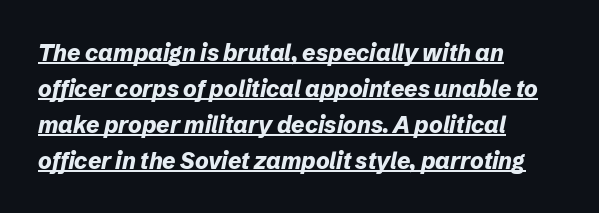
Q: Is the text bold? A: Yes.
Q: Is the text italic (slanted)? A: Yes, it leans right by about 12 degrees.
Q: Is the text underlined? A: Yes.
Q: How is the paragraph aligned? A: Left-aligned.
Q: Is the spacing between letters normal or unusually wide? A: Normal.
Q: Is the spacing between lines tight, normal or loose? A: Normal.
